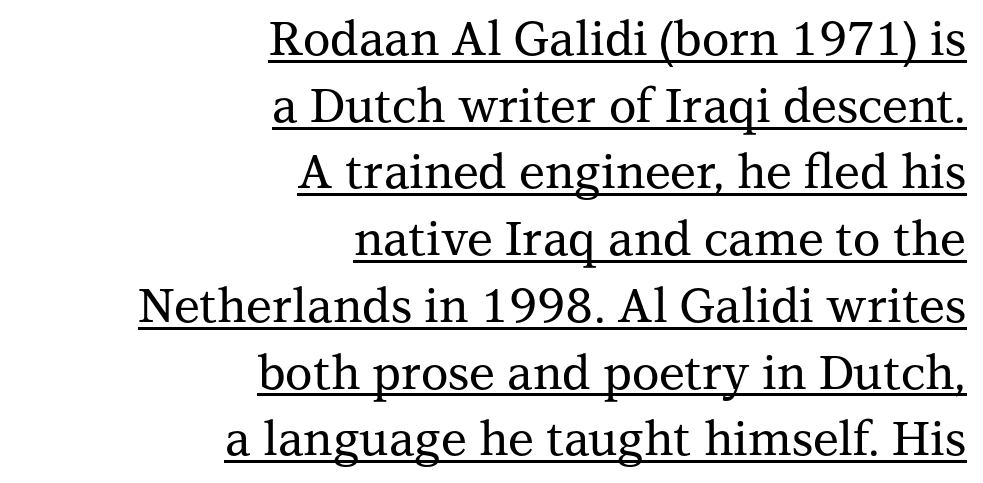
The image shows 47 px serif type, upright; set right-aligned, normal line spacing (1.42x), normal letter spacing, underlined; medium stroke contrast and a medium x-height.
